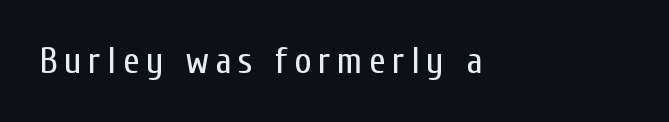
Q: Is the text bold? A: No.
Q: Is the text italic (slanted)? A: No, it is upright.
Q: Is the typeface a serif or a sans-serif typeface? A: Sans-serif.
Q: Is the text underlined? A: No.
Q: Width (condensed, normal, or wide)? A: Condensed.
Q: Stroke contrast? A: Low.
Q: x-height? A: Medium.
Q: Monospaced? A: No.
